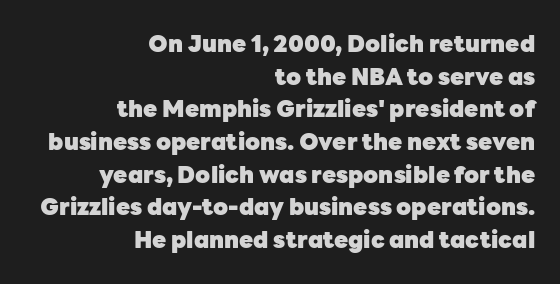
{"italic": "no", "bold": "yes", "underline": "no", "align": "right", "line_spacing": "normal", "line_spacing_ratio": 1.42, "letter_spacing": "normal", "letter_spacing_em": 0.0, "glyph_px": 23}
